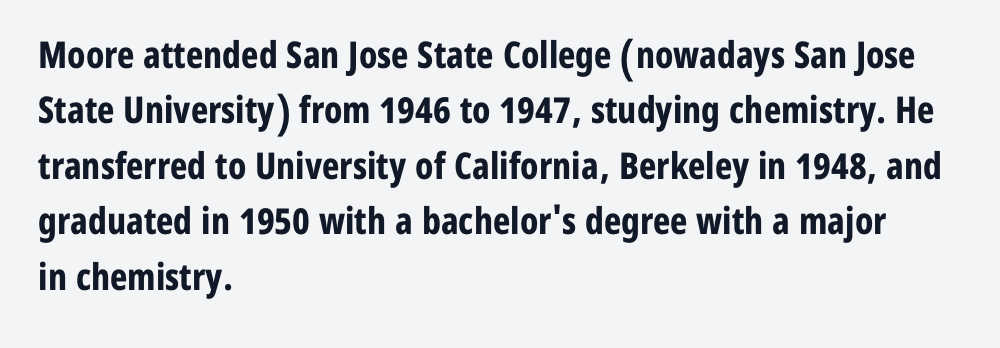
Check where the strokes stop: nothing finishes them off — pure sans. Alignment: flush left. Here the designer chose a conventional face with non-uniform glyph widths. The rendering uses a bold face; every stroke is thick and dark. Vertical strokes here are truly vertical. Normally led — the rows are evenly, conventionally spaced.
